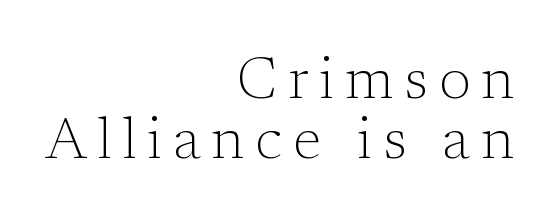
The image shows 58 px light serif type, upright; set right-aligned, tight line spacing (1.03x), not underlined; low stroke contrast and a medium x-height.
